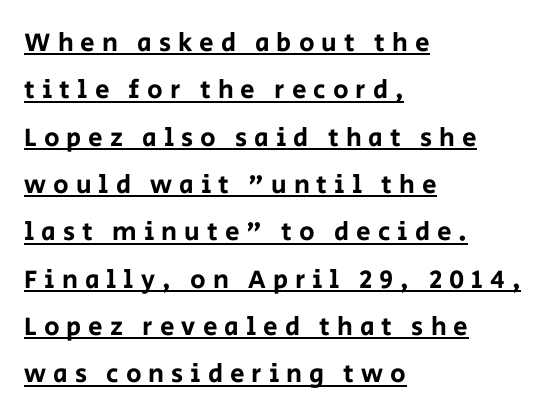
Q: Is the text italic (slanted)? A: No, it is upright.
Q: Is the text underlined? A: Yes.
Q: How is the paragraph aligned? A: Left-aligned.
Q: Is the spacing between letters normal or unusually wide? A: Unusually wide.
